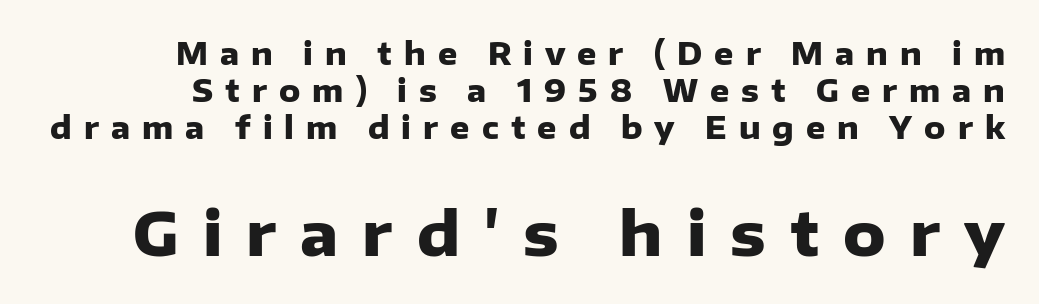
Italic? Not at all — the glyphs are vertical. Is the lower block the larger one? Yes — the lower block carries the bigger type. The tracking reads as deliberately expanded to a designer's eye. You can tell from the bare stems that sans-serif type was used. Stroke thickness is high; the sample reads as a true bold.
